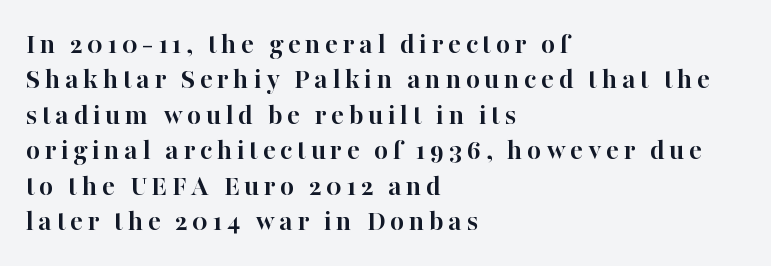
Is this a sans? No — the strokes have serifs. Visually the block forms a straight wall on the left and a jagged coastline on the right. Do the characters align in a grid? No, the font is proportional. The strokes are fattened all the way to bold. A roman cut, with each character standing at attention.
